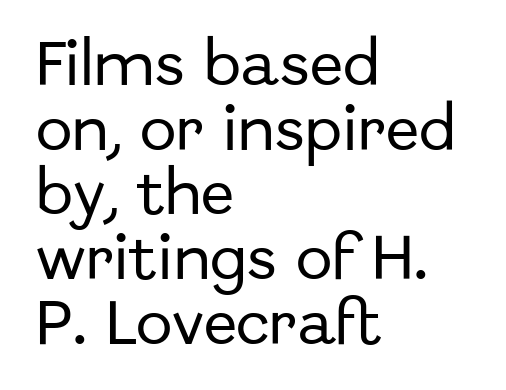
Q: Is the text italic (slanted)? A: No, it is upright.
Q: Is the typeface a serif or a sans-serif typeface? A: Sans-serif.
Q: Is the text underlined? A: No.
Q: How is the paragraph aligned? A: Left-aligned.
Q: Is the spacing between letters normal or unusually wide? A: Normal.
Q: Is the spacing between lines tight, normal or loose? A: Normal.
Q: Width (condensed, normal, or wide)? A: Normal.
Q: Stroke contrast? A: Low.
Q: x-height? A: Medium.
Q: Monospaced? A: No.
